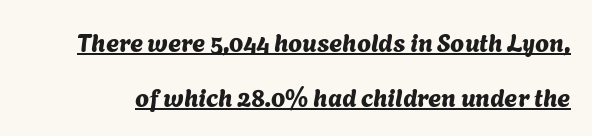
This block would shrink considerably if given ordinary leading; it's expanded now. Decoration check: the copy is underlined. Spacing between characters is what you'd get straight out of the box.
